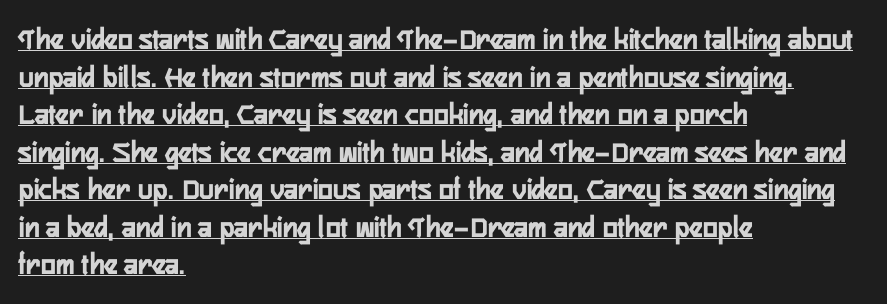
The image shows 31 px semibold, condensed sans-serif type, upright; set left-aligned, line spacing 1.21x, normal letter spacing, underlined; low stroke contrast and a medium x-height.
